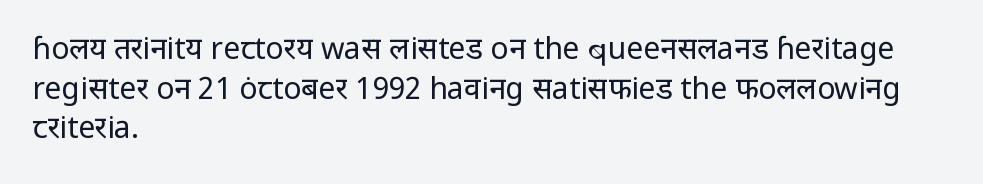
{"serif": "no", "italic": "no", "bold": "no", "weight": "regular", "width": "normal", "stroke_contrast": "low", "x_height": "medium", "monospaced": "no", "underline": "no", "align": "left", "line_spacing": "normal", "line_spacing_ratio": 1.32, "letter_spacing": "normal", "letter_spacing_em": 0.0, "glyph_px": 30}
